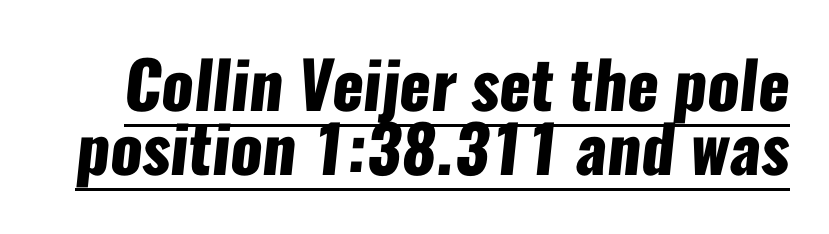
Look at the tracking — it's just the regular setting, nothing added. The face used here has the dense, thick strokes of a bold. Whoever set this chose condensed vertical rhythm over breathing room. I'd call this a sans setting — the letters go barefoot. You could not count columns in this text — the font is proportionally spaced. What decoration does the sample have? An underline.
